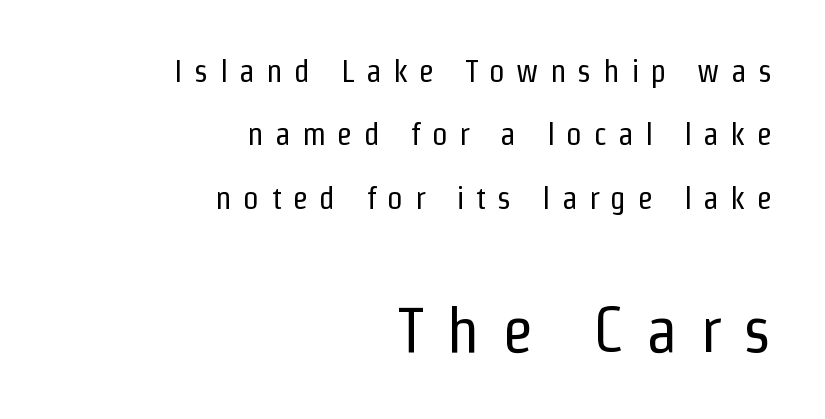
{"serif": "no", "italic": "no", "bold": "no", "weight": "regular", "width": "condensed", "stroke_contrast": "low", "x_height": "medium", "monospaced": "no", "underline": "no", "align": "right", "line_spacing": "loose", "line_spacing_ratio": 1.98, "letter_spacing": "wide", "letter_spacing_em": 0.35, "larger_block": "second", "size_ratio": 2.0, "glyph_px": 64}
